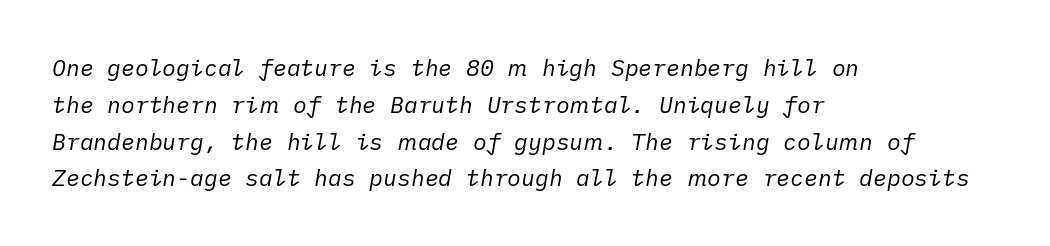
Q: Is the text bold? A: No.
Q: Is the text italic (slanted)? A: Yes, it leans right by about 10 degrees.
Q: Is the text underlined? A: No.
Q: How is the paragraph aligned? A: Left-aligned.
Q: Is the spacing between letters normal or unusually wide? A: Normal.
Q: Is the spacing between lines tight, normal or loose? A: Normal.
